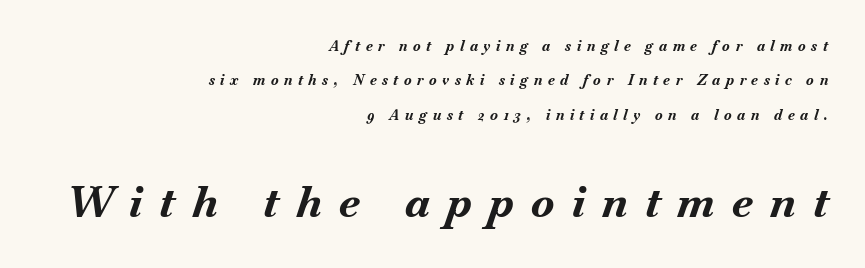
This is heavy type, rendered in bold. Glance below the letters and you will spot only blank space. Note: smaller setting up top, larger setting below. Emphasis-style slanted type is in use. This block would shrink considerably if given ordinary leading; it's expanded now. Here the glyphs are tracked loosely, breaking word shapes into spaced letters.
